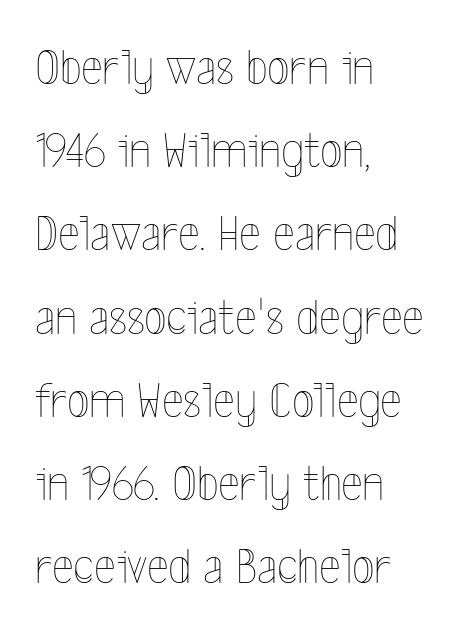
Q: Is the text bold? A: No.
Q: Is the text italic (slanted)? A: No, it is upright.
Q: Is the text underlined? A: No.
Q: How is the paragraph aligned? A: Left-aligned.
Q: Is the spacing between letters normal or unusually wide? A: Normal.
Q: Is the spacing between lines tight, normal or loose? A: Normal.
Q: Width (condensed, normal, or wide)? A: Condensed.
Q: x-height? A: Medium.
Q: Monospaced? A: No.
